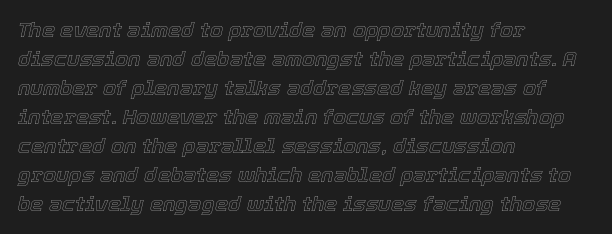
Q: Is the text italic (slanted)? A: Yes, it leans right by about 12 degrees.
Q: Is the text underlined? A: No.
Q: How is the paragraph aligned? A: Left-aligned.
Q: Is the spacing between letters normal or unusually wide? A: Normal.
Q: Is the spacing between lines tight, normal or loose? A: Normal.
